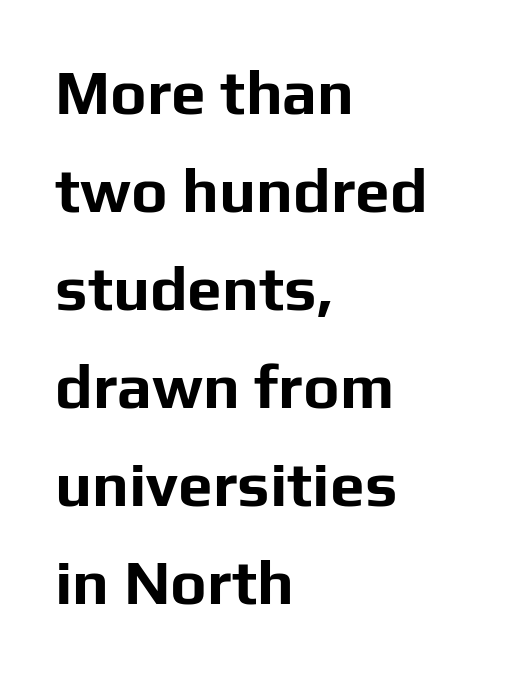
{"serif": "no", "italic": "no", "bold": "yes", "weight": "bold", "width": "normal", "stroke_contrast": "low", "x_height": "medium", "monospaced": "no", "underline": "no", "align": "left", "line_spacing": "normal", "line_spacing_ratio": 1.58, "letter_spacing": "normal", "letter_spacing_em": 0.0, "glyph_px": 62}
